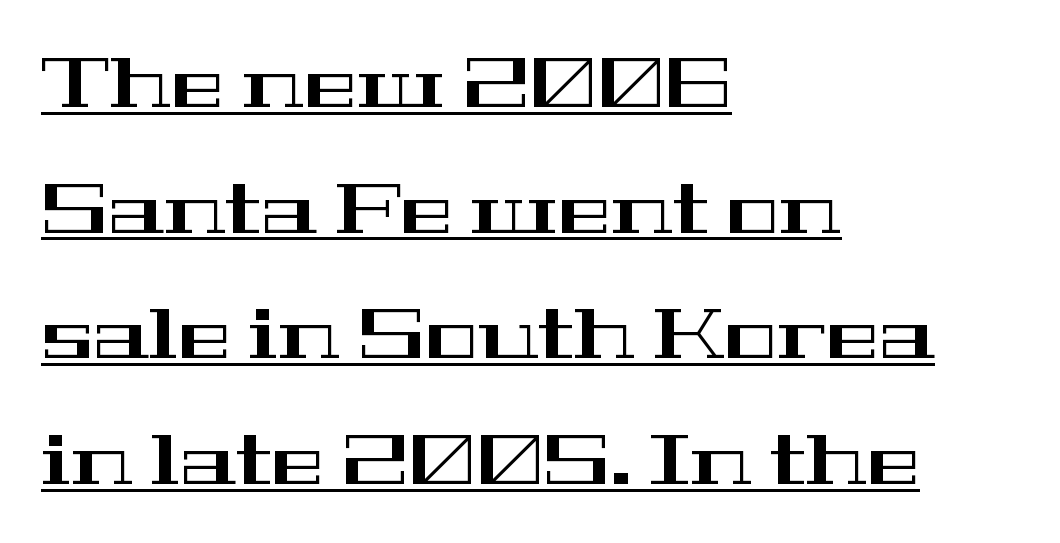
The image shows 71 px wide serif type, upright; set left-aligned, line spacing 1.77x, normal letter spacing, underlined; high stroke contrast and a medium x-height.
